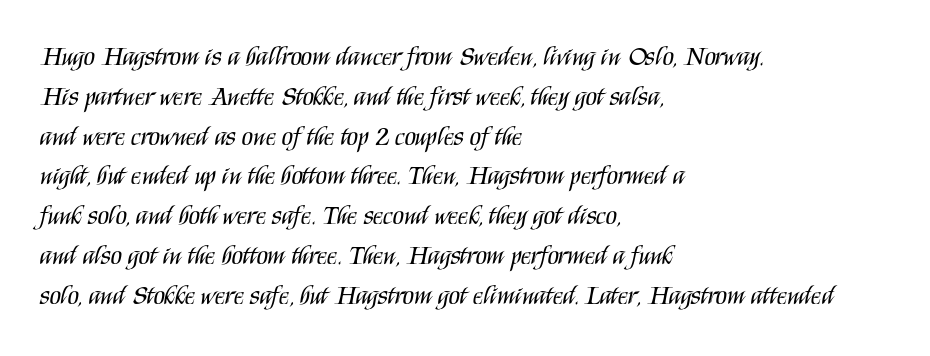
The image shows 26 px text type; set left-aligned, normal line spacing (1.53x), normal letter spacing, not underlined.
